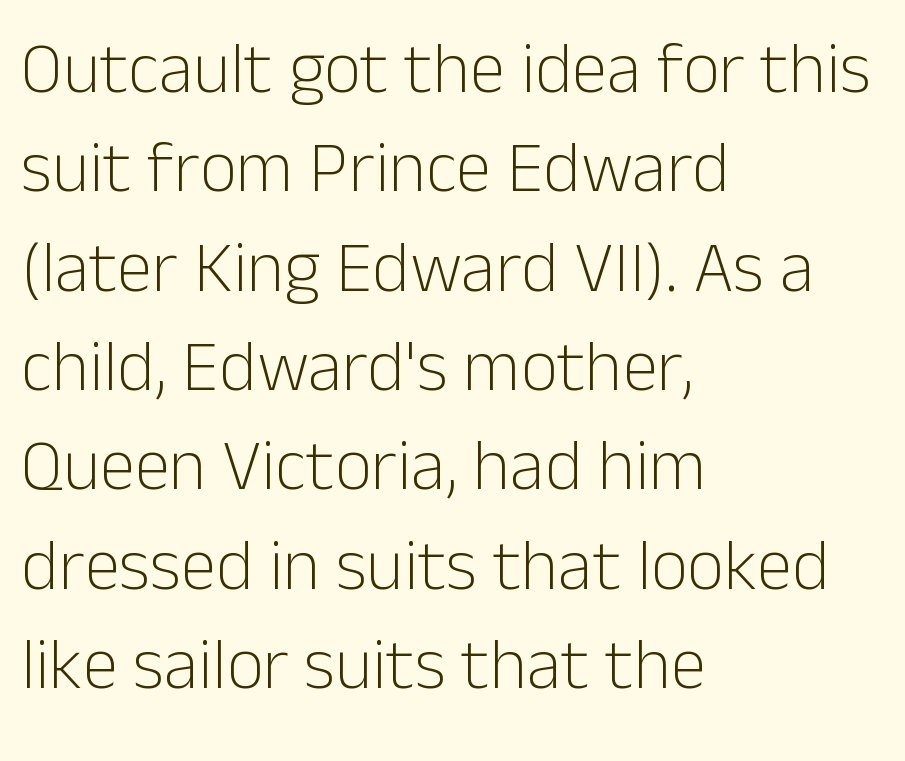
{"serif": "no", "italic": "no", "bold": "no", "weight": "light", "width": "normal", "stroke_contrast": "low", "x_height": "medium", "monospaced": "no", "underline": "no", "align": "left", "line_spacing": "normal", "line_spacing_ratio": 1.38, "letter_spacing": "normal", "letter_spacing_em": 0.0, "glyph_px": 72}
